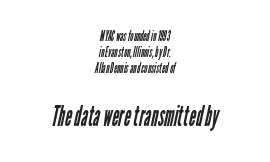
Q: Is the text bold? A: No.
Q: Is the typeface a serif or a sans-serif typeface? A: Sans-serif.
Q: Is the text underlined? A: No.
Q: How is the paragraph aligned? A: Centered.
Q: Is the spacing between letters normal or unusually wide? A: Normal.
Q: Is the spacing between lines tight, normal or loose? A: Tight.
Q: Which block of text is set in a larger size, the first (top) or the second (bottom)? A: The second (bottom) one.
Q: Width (condensed, normal, or wide)? A: Condensed.
Q: Stroke contrast? A: Low.
Q: x-height? A: Medium.
Q: Monospaced? A: No.
